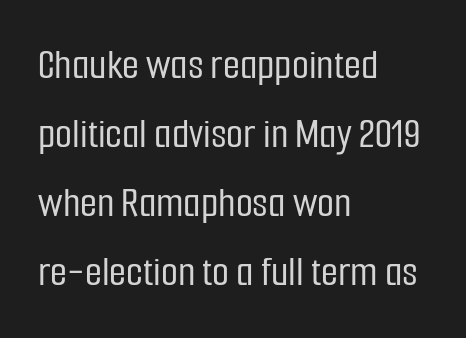
Which margin do the lines hug? The left one — the right edge is uneven. The foot of each line stays bare and open. Interline gaps are of average width in this sample. The letters carry no serifs — their stems end cleanly without finishing strokes. A typesetter would call this proportional, since set widths differ per character. The lettering stays uniformly vertical, giving the passage a roman look.
